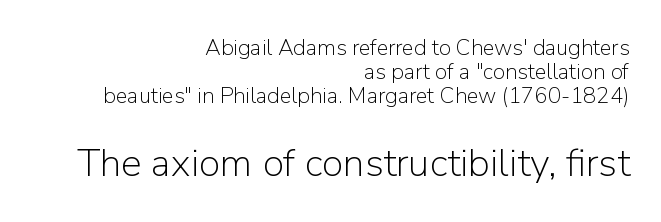
The image shows 39 px light sans-serif type, upright; set right-aligned, tight line spacing (1.1x), normal letter spacing, not underlined; the second (bottom) block is 1.77x larger; low stroke contrast and a medium x-height.
